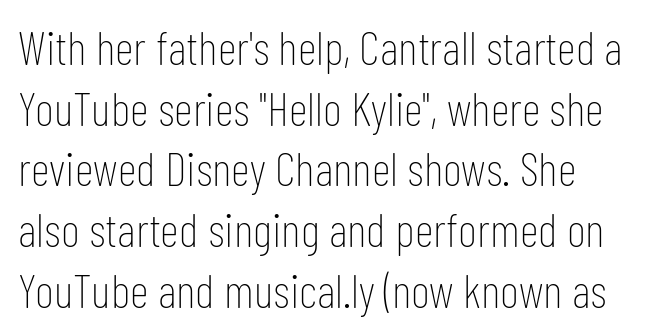
The image shows 47 px thin, condensed sans-serif type, upright; set normal line spacing (1.29x), normal letter spacing, not underlined; low stroke contrast and a medium x-height.
